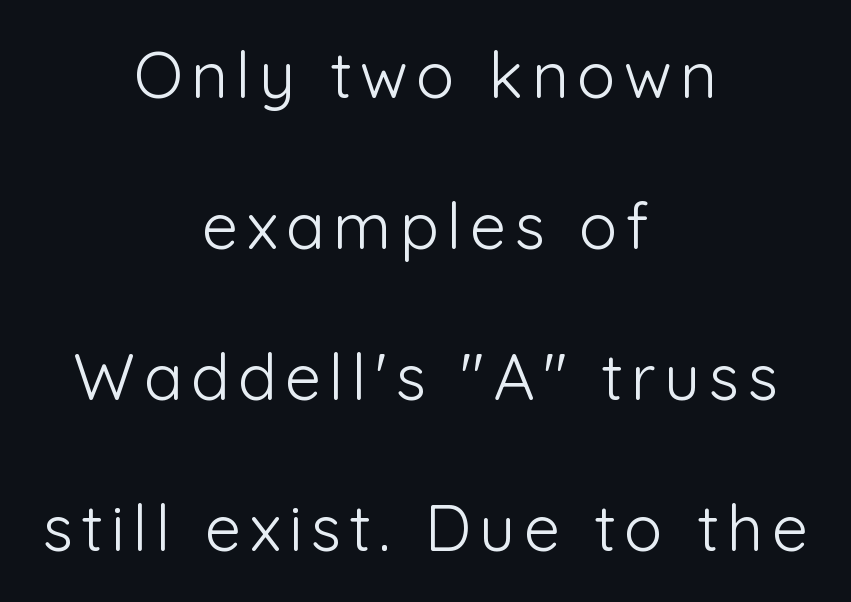
{"serif": "no", "italic": "no", "bold": "no", "weight": "light", "width": "normal", "stroke_contrast": "low", "x_height": "medium", "monospaced": "no", "underline": "no", "align": "center", "line_spacing": "loose", "line_spacing_ratio": 2.36, "glyph_px": 64}
